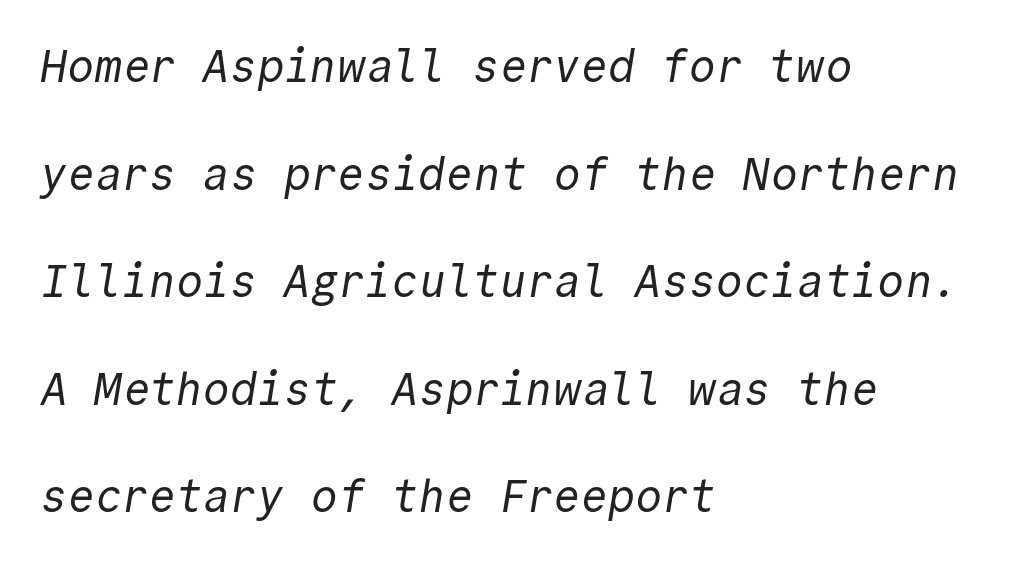
The image shows 45 px regular-weight sans-serif type, monospaced; set left-aligned, loose line spacing (2.39x), normal letter spacing, not underlined; a medium x-height.
